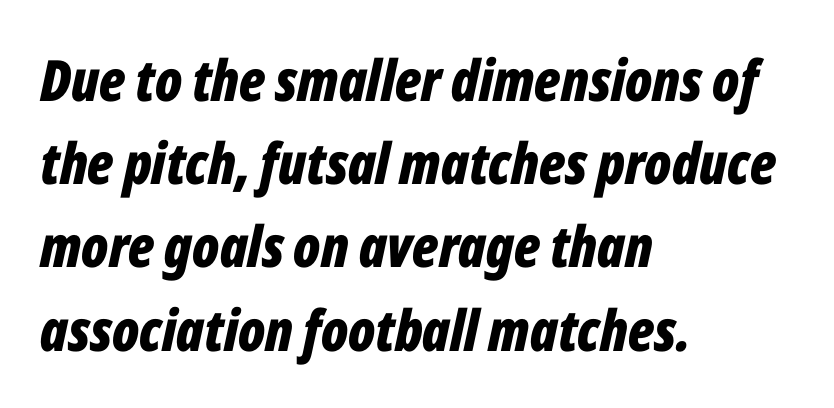
Visually the block forms a straight wall on the left and a jagged coastline on the right. The type is set solid horizontally, with unmodified tracking. An italicized treatment has been applied to the whole sample. Evenly set lines give the paragraph a standard silhouette. Anything drawn beneath the words? Only blank space.
